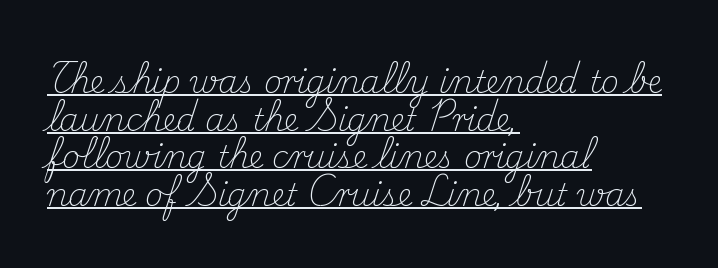
Think of a printed novel: that variable character pitch is what you see here. Horizontal alignment here is leftward, the default for most running prose. Counters stay open thanks to moderate or lighter strokes. Tracking value appears to be zero — textbook default spacing.
